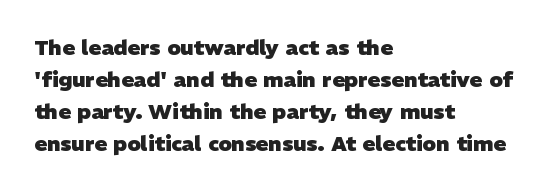
The image shows 21 px bold type; set left-aligned, normal line spacing (1.53x), normal letter spacing, not underlined.
